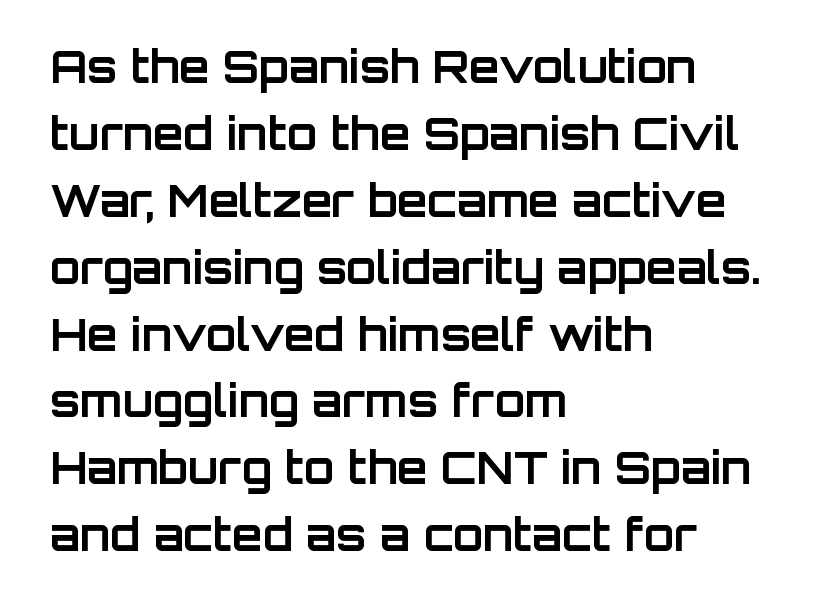
The image shows 44 px bold sans-serif type, upright; set left-aligned, normal line spacing (1.52x), normal letter spacing, not underlined; low stroke contrast and a large x-height.
